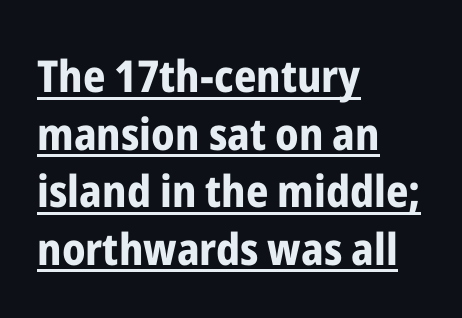
Is there an underline? Yes — a line sits under the letters. Upright lettering throughout. The face used here is rendered with its standard letterfit. No feet cap the strokes, marking this as sans-serif type. Proportional: the letters do not fall into vertical columns. A student would call this left alignment; a typographer would say flush left, rag right.
